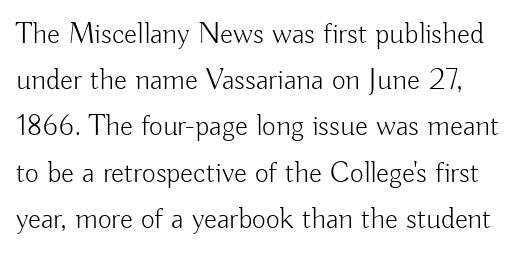
Nobody drew a line under any word here. Note: no serifs on the glyphs. Nothing unusual about the tracking: characters are spaced as the font intends. Reading down the column, the eye jumps a familiar distance to each next line. The letters stand straight up with perfectly vertical stems. The strokes are not fattened; the text isn't bold.
